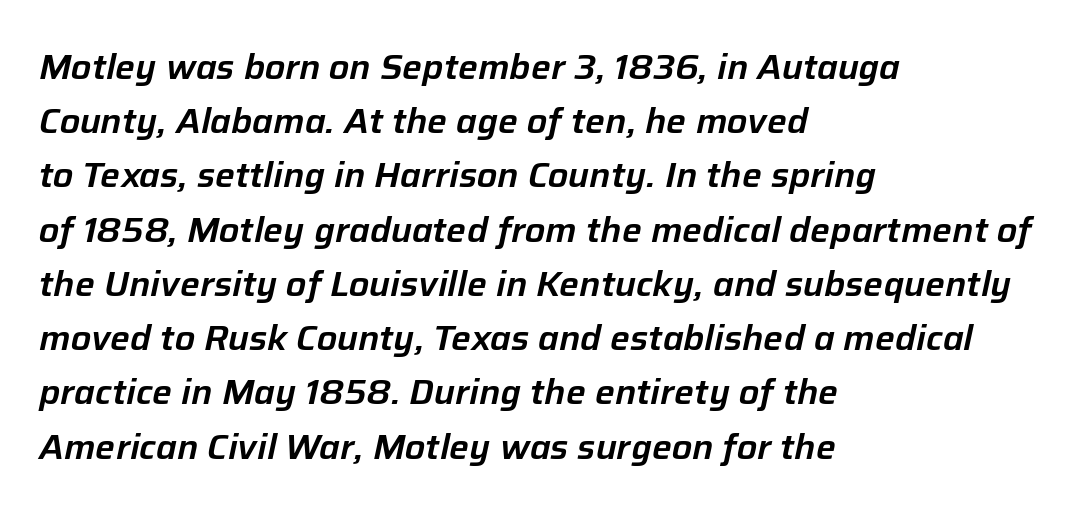
{"italic": "yes", "lean": "right", "slant_degrees": 12, "width": "normal", "stroke_contrast": "low", "x_height": "medium", "monospaced": "no", "underline": "no", "align": "left", "line_spacing": "normal", "line_spacing_ratio": 1.55, "letter_spacing": "normal", "letter_spacing_em": 0.0, "glyph_px": 35}
